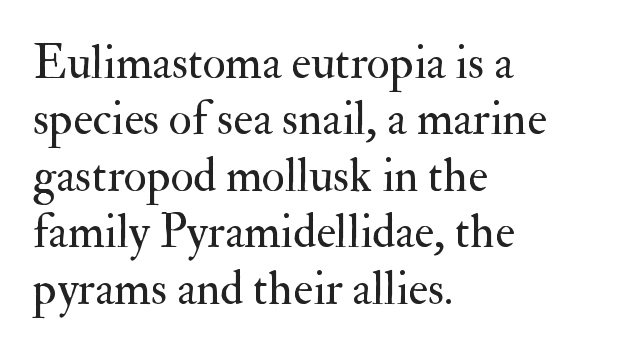
{"serif": "yes", "italic": "no", "bold": "no", "weight": "regular", "width": "normal", "stroke_contrast": "medium", "x_height": "small", "monospaced": "no", "underline": "no", "align": "left", "line_spacing_ratio": 1.2, "letter_spacing": "normal", "letter_spacing_em": 0.0, "glyph_px": 47}
